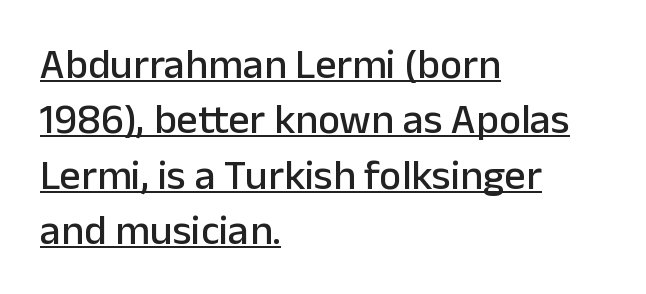
When letters stand straight like this, we call the style roman or upright. Look at the bottom of the vertical strokes: they stop flat, with no serifs. The glyphs are accompanied by a horizontal stroke just below them. The text block is weighted toward the left margin, trailing off unevenly rightward.
